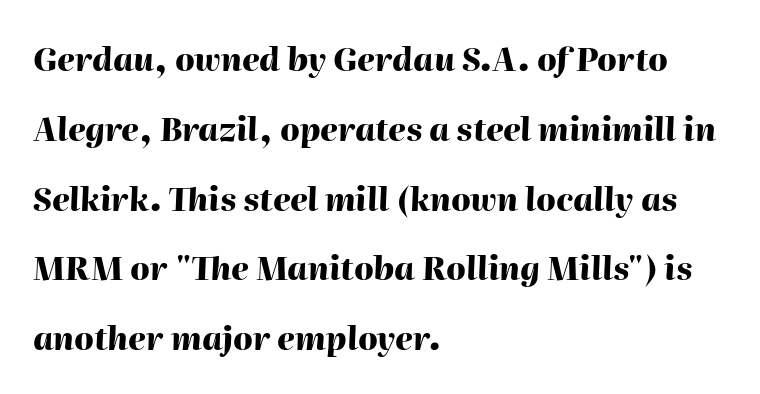
The image shows 32 px heavy type, italic (leaning right); set left-aligned, loose line spacing (2.18x), normal letter spacing, not underlined; high stroke contrast and a medium x-height.
